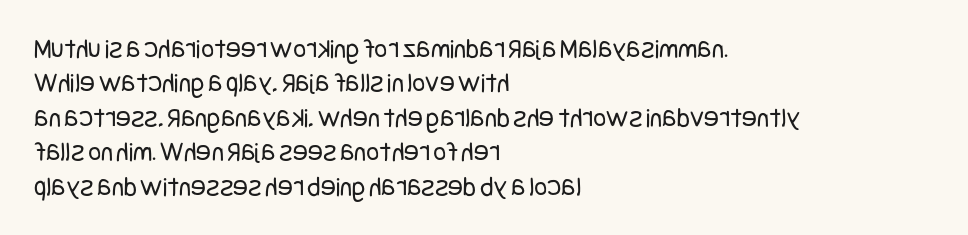
Q: Is the text bold? A: No.
Q: Is the text italic (slanted)? A: No, it is upright.
Q: Is the typeface a serif or a sans-serif typeface? A: Sans-serif.
Q: Is the text underlined? A: No.
Q: How is the paragraph aligned? A: Left-aligned.
Q: Is the spacing between letters normal or unusually wide? A: Normal.
Q: Width (condensed, normal, or wide)? A: Condensed.
Q: Stroke contrast? A: Low.
Q: x-height? A: Large.
